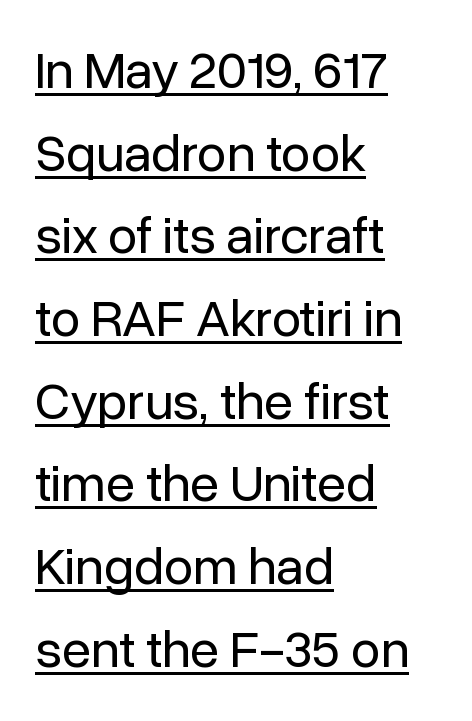
{"serif": "no", "italic": "no", "bold": "no", "weight": "regular", "width": "normal", "stroke_contrast": "low", "x_height": "medium", "monospaced": "no", "underline": "yes", "align": "left", "line_spacing": "normal", "line_spacing_ratio": 1.56, "letter_spacing": "normal", "letter_spacing_em": 0.0, "glyph_px": 53}
